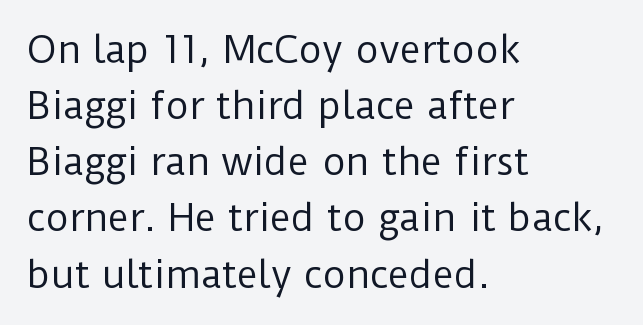
The image shows 36 px regular-weight sans-serif type, upright; set left-aligned, normal line spacing (1.56x), normal letter spacing, not underlined; low stroke contrast and a medium x-height.
